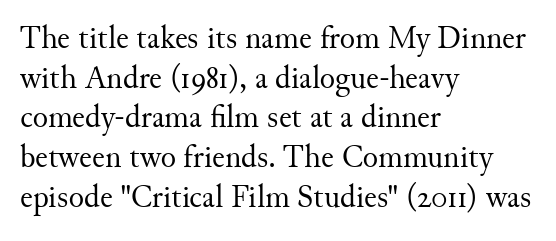
Q: Is the text bold? A: No.
Q: Is the text italic (slanted)? A: No, it is upright.
Q: Is the typeface a serif or a sans-serif typeface? A: Serif.
Q: Is the text underlined? A: No.
Q: How is the paragraph aligned? A: Left-aligned.
Q: Is the spacing between letters normal or unusually wide? A: Normal.
Q: Width (condensed, normal, or wide)? A: Normal.
Q: Stroke contrast? A: Medium.
Q: x-height? A: Small.
Q: Monospaced? A: No.
